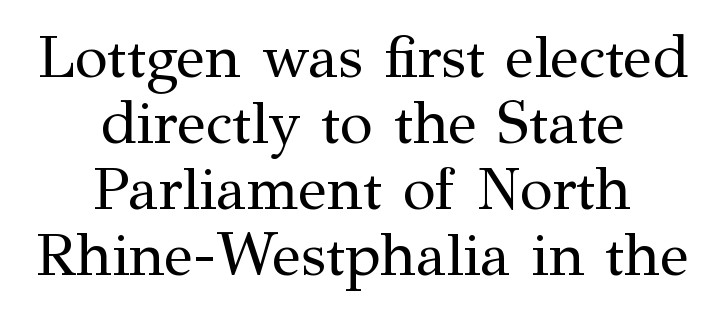
Posture: straight, roman, zero tilt. Only glyphs here, with clear space below each row. The lines are quadded center. Interline gaps are noticeably narrow in this sample.
